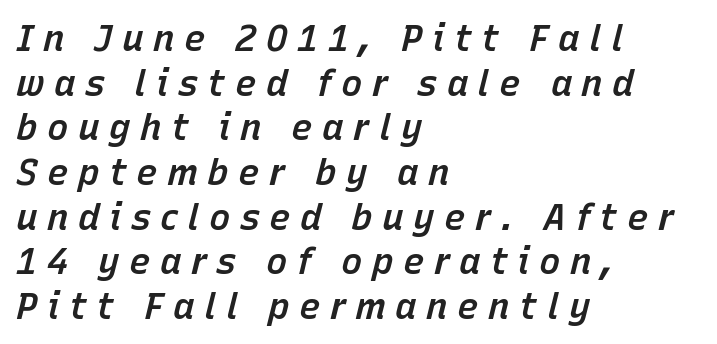
Q: Is the text bold? A: Semi-bold.
Q: Is the text italic (slanted)? A: Yes, it leans right by about 15 degrees.
Q: Is the text underlined? A: No.
Q: How is the paragraph aligned? A: Left-aligned.
Q: Is the spacing between letters normal or unusually wide? A: Unusually wide.
Q: Width (condensed, normal, or wide)? A: Normal.
Q: Stroke contrast? A: Low.
Q: x-height? A: Medium.
Q: Monospaced? A: No.
